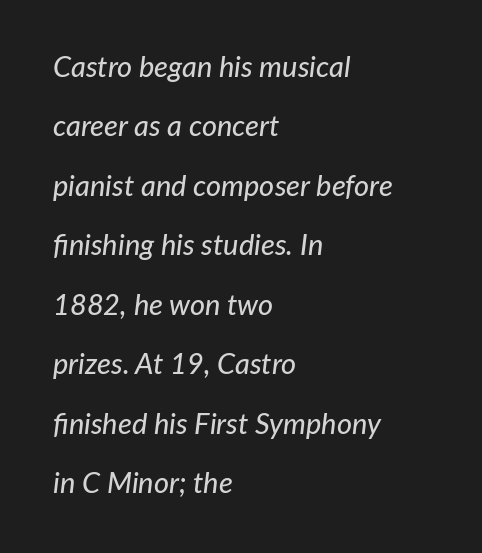
The image shows 29 px text type, italic (leaning right); set left-aligned, loose line spacing (2.05x), normal letter spacing, not underlined; low stroke contrast and a medium x-height.
